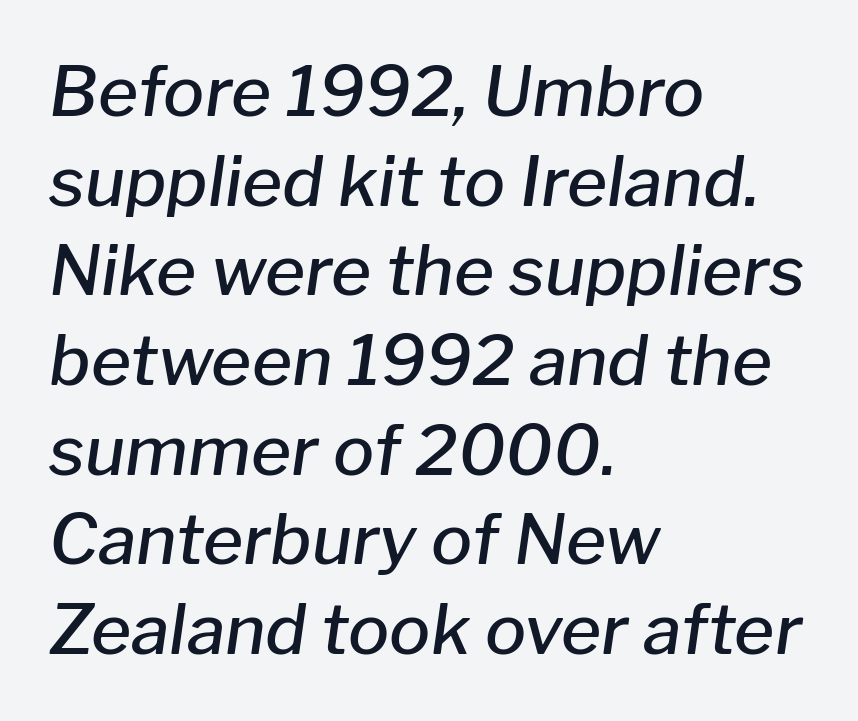
There's an unmistakable incline to the writing here. Horizontal bands of white between lines are of average thickness. The strokes are fattened partway — semibold, not bold. The tracking reads as untouched default to a designer's eye. This sample has the flowing, uneven cadence of proportional lettering.
